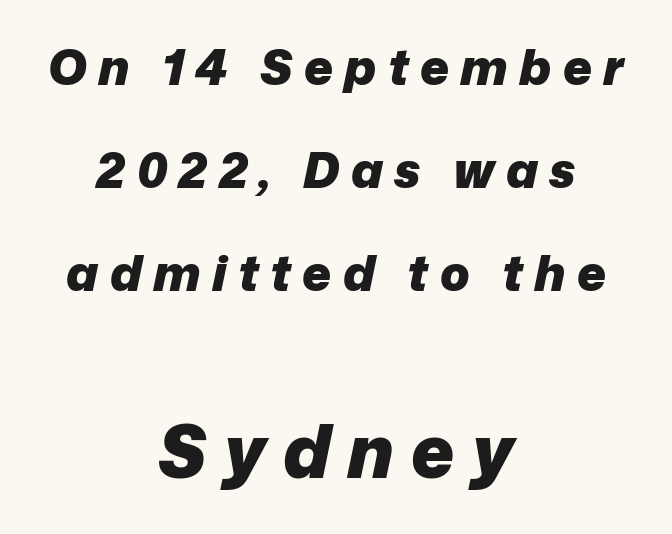
Q: Is the text bold? A: Yes.
Q: Is the text italic (slanted)? A: Yes, it leans right by about 12 degrees.
Q: Is the text underlined? A: No.
Q: How is the paragraph aligned? A: Centered.
Q: Is the spacing between letters normal or unusually wide? A: Unusually wide.
Q: Is the spacing between lines tight, normal or loose? A: Loose.
Q: Which block of text is set in a larger size, the first (top) or the second (bottom)? A: The second (bottom) one.
Q: Width (condensed, normal, or wide)? A: Normal.
Q: Stroke contrast? A: Low.
Q: x-height? A: Medium.
Q: Monospaced? A: No.
